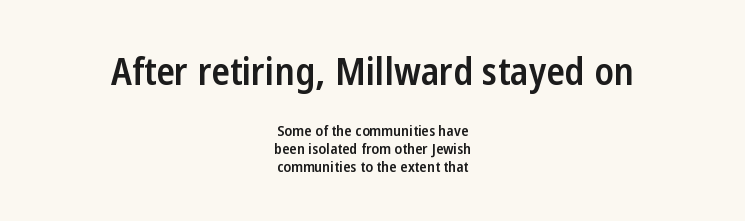
Q: Is the text bold? A: Semi-bold.
Q: Is the text italic (slanted)? A: No, it is upright.
Q: Is the typeface a serif or a sans-serif typeface? A: Sans-serif.
Q: Is the text underlined? A: No.
Q: How is the paragraph aligned? A: Centered.
Q: Is the spacing between letters normal or unusually wide? A: Normal.
Q: Which block of text is set in a larger size, the first (top) or the second (bottom)? A: The first (top) one.
Q: Width (condensed, normal, or wide)? A: Condensed.
Q: Stroke contrast? A: Low.
Q: x-height? A: Medium.
Q: Monospaced? A: No.
